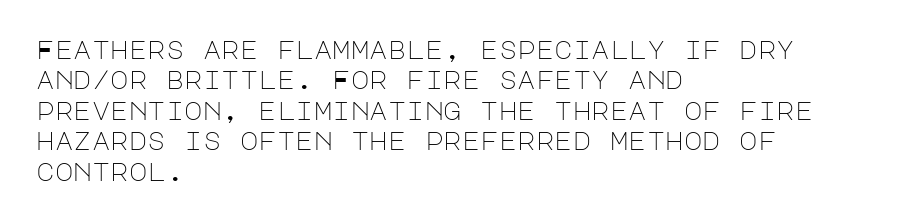
Nope, not italic — everything's standing straight. Only glyphs here, with clear space below each row. Leftover space on each line is placed entirely after the last word. The gaps between neighbouring characters are ordinary and unremarkable. A light-to-regular cut is what we see here.
